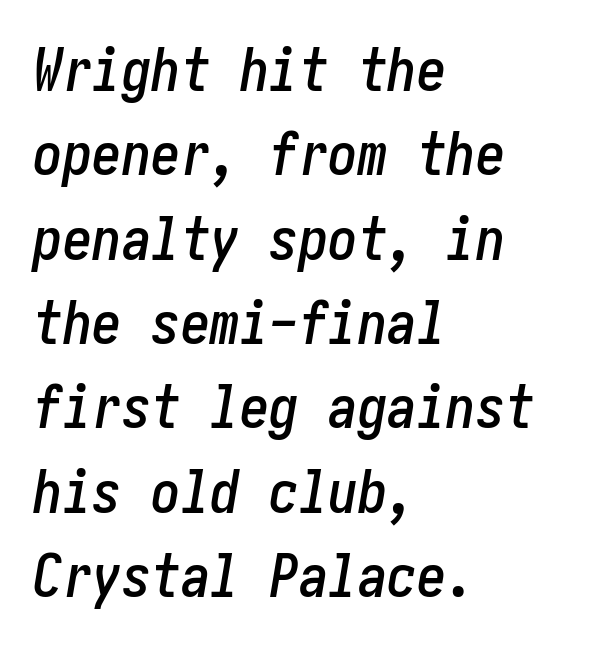
{"italic": "yes", "lean": "right", "slant_degrees": 10, "width": "condensed", "stroke_contrast": "low", "x_height": "medium", "underline": "no", "align": "left", "line_spacing": "normal", "line_spacing_ratio": 1.43, "letter_spacing": "normal", "letter_spacing_em": 0.0, "glyph_px": 59}
